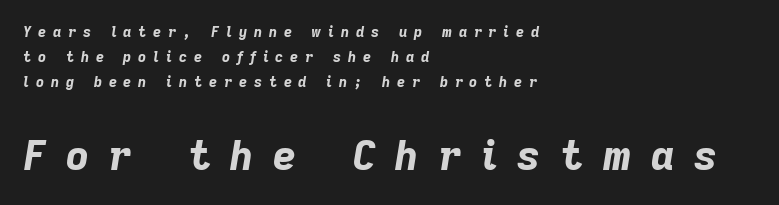
The image shows 40 px bold type, italic (leaning right); set left-aligned, line spacing 1.79x, unusually wide letter spacing (+0.49 em), not underlined; the second (bottom) block is 2.86x larger; low stroke contrast and a medium x-height.
